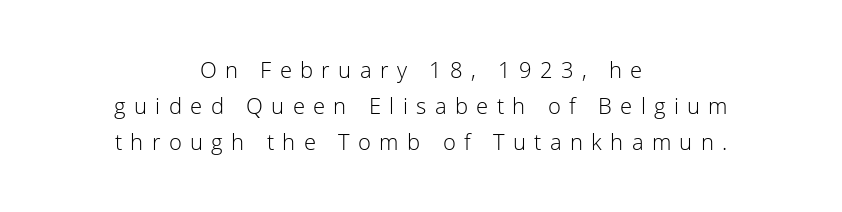
{"italic": "no", "bold": "no", "underline": "no", "align": "center", "line_spacing": "normal", "line_spacing_ratio": 1.64, "letter_spacing": "wide", "letter_spacing_em": 0.38, "glyph_px": 22}
